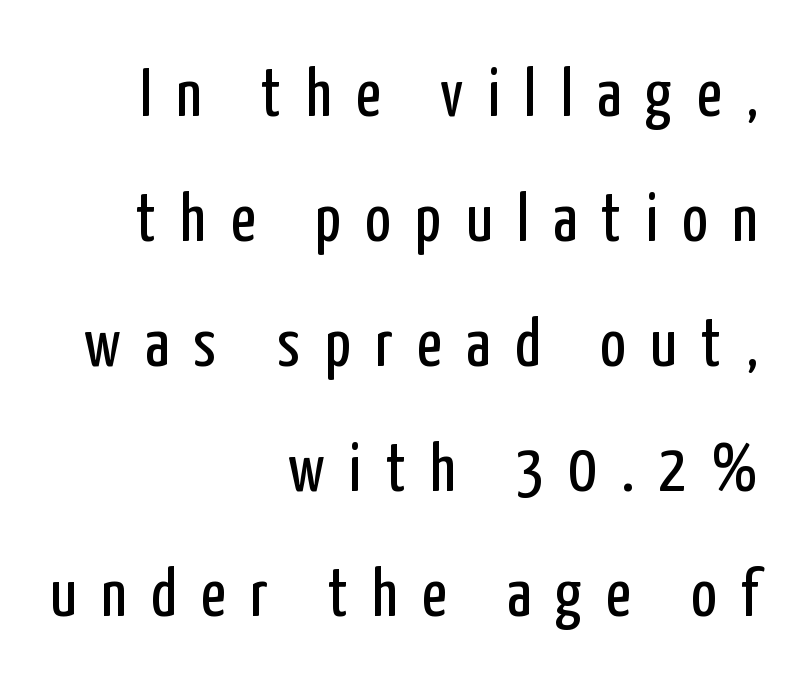
Q: Is the text bold? A: No.
Q: Is the text italic (slanted)? A: No, it is upright.
Q: Is the typeface a serif or a sans-serif typeface? A: Sans-serif.
Q: Is the text underlined? A: No.
Q: How is the paragraph aligned? A: Right-aligned.
Q: Is the spacing between letters normal or unusually wide? A: Unusually wide.
Q: Width (condensed, normal, or wide)? A: Condensed.
Q: Stroke contrast? A: Low.
Q: x-height? A: Medium.
Q: Monospaced? A: No.
